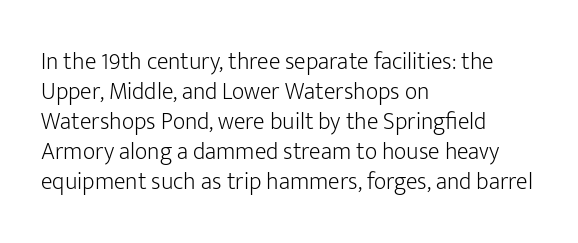
{"italic": "no", "bold": "no", "underline": "no", "align": "left", "line_spacing": "normal", "line_spacing_ratio": 1.25, "letter_spacing": "normal", "letter_spacing_em": 0.0, "glyph_px": 24}
